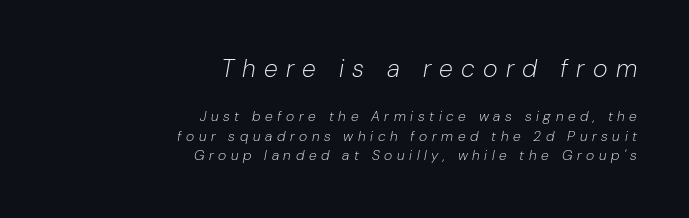
Q: Is the text bold? A: No.
Q: Is the text italic (slanted)? A: Yes, it leans right by about 10 degrees.
Q: Is the text underlined? A: No.
Q: How is the paragraph aligned? A: Right-aligned.
Q: Is the spacing between letters normal or unusually wide? A: Unusually wide.
Q: Is the spacing between lines tight, normal or loose? A: Normal.
Q: Which block of text is set in a larger size, the first (top) or the second (bottom)? A: The first (top) one.
